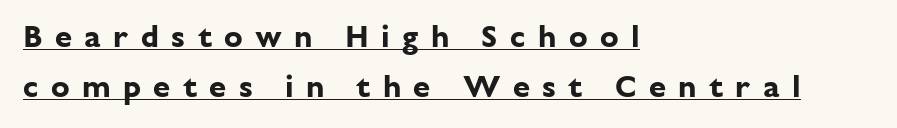
Notice how a bar underscores the lettering throughout. Each glyph is drawn with heavy, bold strokes. Here the designer chose a conventional face with non-uniform glyph widths. If you measured baseline to baseline, you'd find a middling distance.
